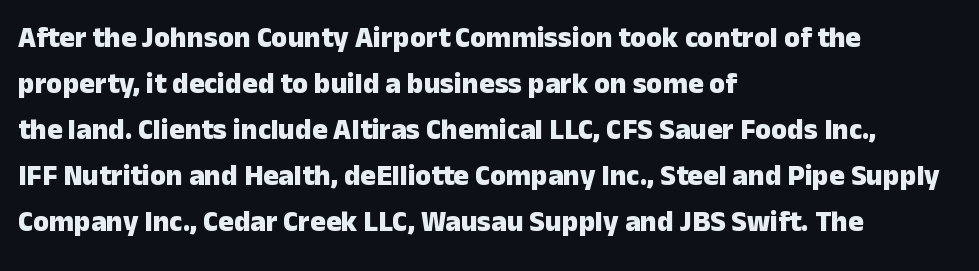
The words here are not underlined. Compared with typical paragraphs, the rows here are spaced about the same. The letters carry no serifs — their stems end cleanly without finishing strokes. Every character sits straight up, as roman type does. These lines are set flush left with a ragged right edge. Letter spacing: default.
